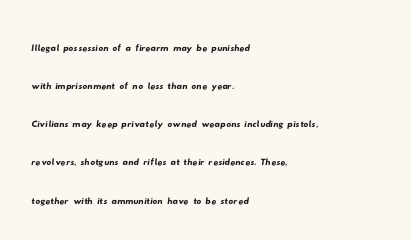
Q: Is the text underlined? A: No.
Q: How is the paragraph aligned? A: Left-aligned.
Q: Is the spacing between letters normal or unusually wide? A: Normal.
Q: Is the spacing between lines tight, normal or loose? A: Normal.
